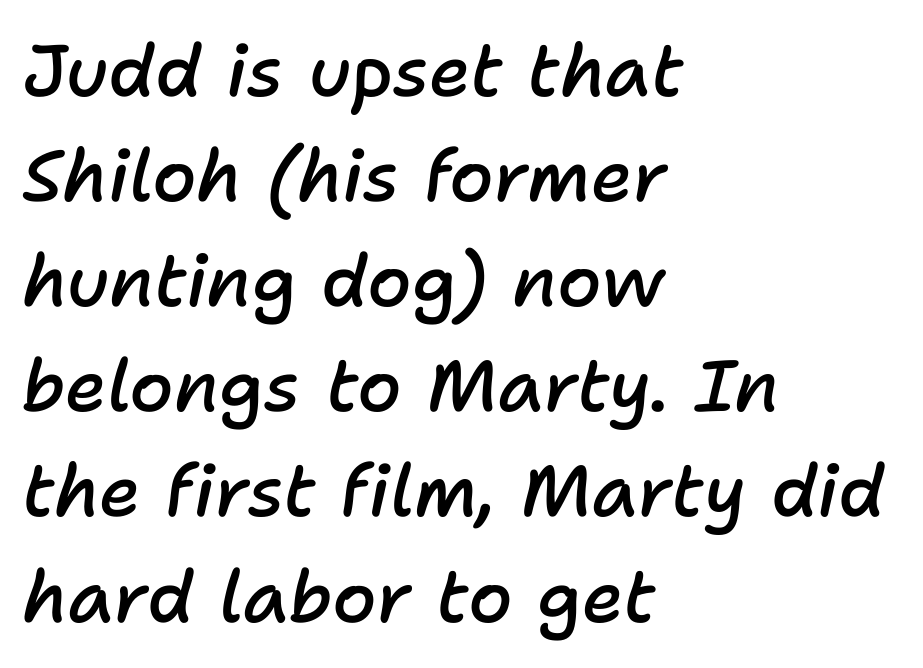
{"italic": "yes", "lean": "right", "slant_degrees": 11, "bold": "semi", "weight": "semibold", "width": "normal", "stroke_contrast": "low", "x_height": "medium", "monospaced": "no", "underline": "no", "align": "left", "line_spacing": "normal", "line_spacing_ratio": 1.46, "letter_spacing": "normal", "letter_spacing_em": 0.0, "glyph_px": 72}
